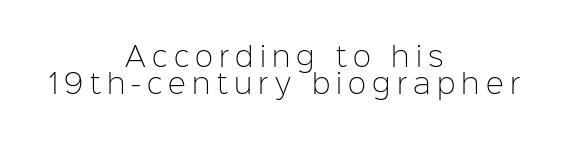
{"italic": "no", "bold": "no", "underline": "no", "align": "center", "line_spacing": "tight", "line_spacing_ratio": 1.01, "letter_spacing": "wide", "letter_spacing_em": 0.23, "glyph_px": 27}
